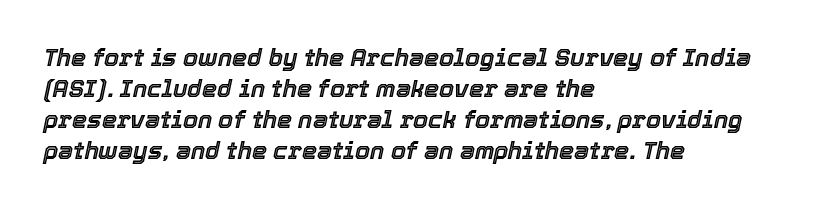
{"italic": "yes", "lean": "right", "slant_degrees": 12, "underline": "no", "align": "left", "line_spacing": "normal", "line_spacing_ratio": 1.29, "letter_spacing": "normal", "letter_spacing_em": 0.0, "glyph_px": 24}
